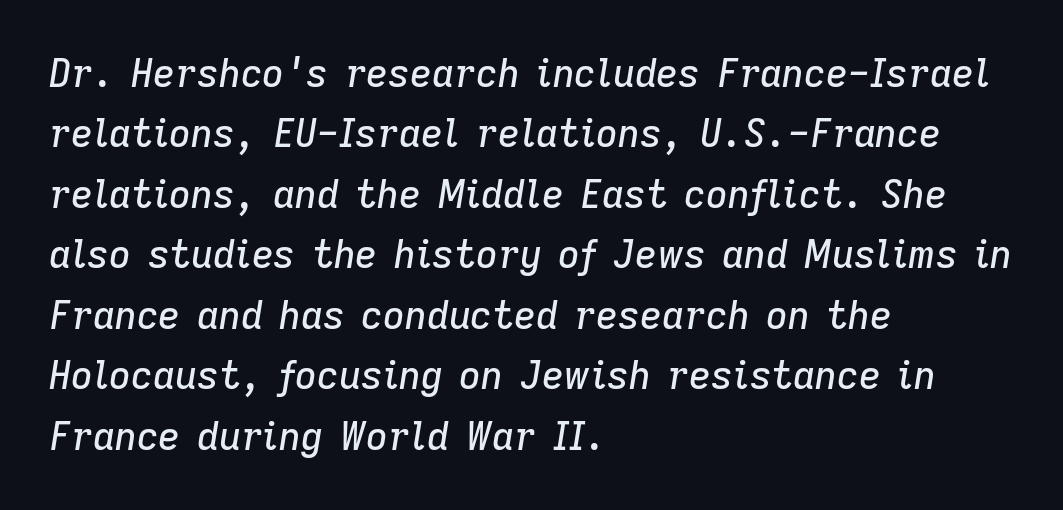
Q: Is the text italic (slanted)? A: Yes, it leans right by about 9 degrees.
Q: Is the text underlined? A: No.
Q: How is the paragraph aligned? A: Left-aligned.
Q: Is the spacing between letters normal or unusually wide? A: Normal.
Q: Is the spacing between lines tight, normal or loose? A: Normal.
Q: Width (condensed, normal, or wide)? A: Normal.
Q: Stroke contrast? A: Low.
Q: x-height? A: Medium.
Q: Monospaced? A: No.
